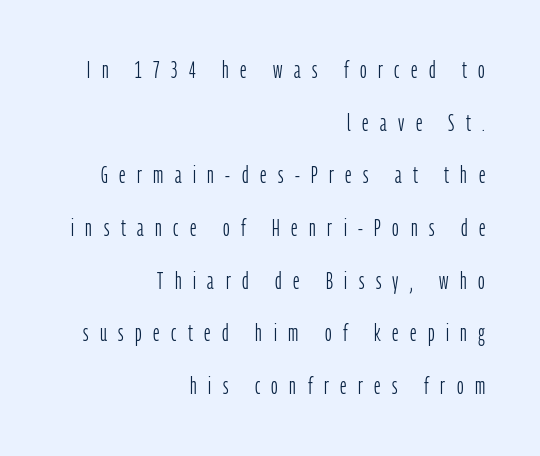
The image shows 23 px text type, upright; set right-aligned, loose line spacing (2.29x), unusually wide letter spacing (+0.5 em), not underlined.
